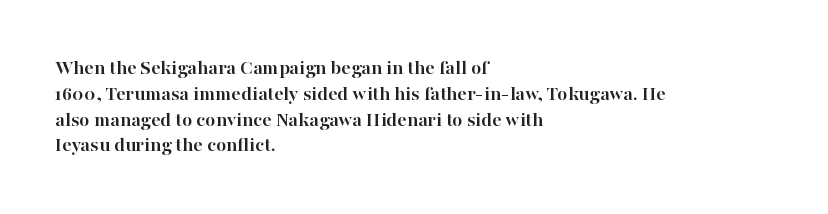
{"italic": "no", "bold": "yes", "underline": "no", "align": "left", "line_spacing_ratio": 1.23, "letter_spacing": "normal", "letter_spacing_em": 0.0, "glyph_px": 21}
